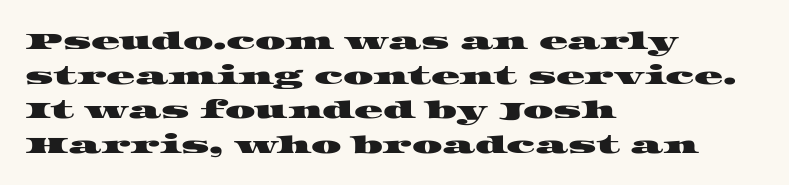
{"underline": "no", "align": "left", "line_spacing": "normal", "line_spacing_ratio": 1.44, "letter_spacing": "normal", "letter_spacing_em": 0.0, "glyph_px": 24}
